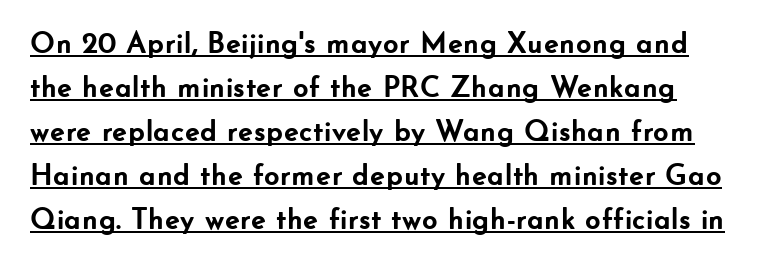
{"serif": "no", "italic": "no", "bold": "yes", "weight": "semibold", "width": "normal", "stroke_contrast": "low", "x_height": "small", "monospaced": "no", "underline": "yes", "line_spacing": "normal", "line_spacing_ratio": 1.47, "letter_spacing": "normal", "letter_spacing_em": 0.0, "glyph_px": 30}
